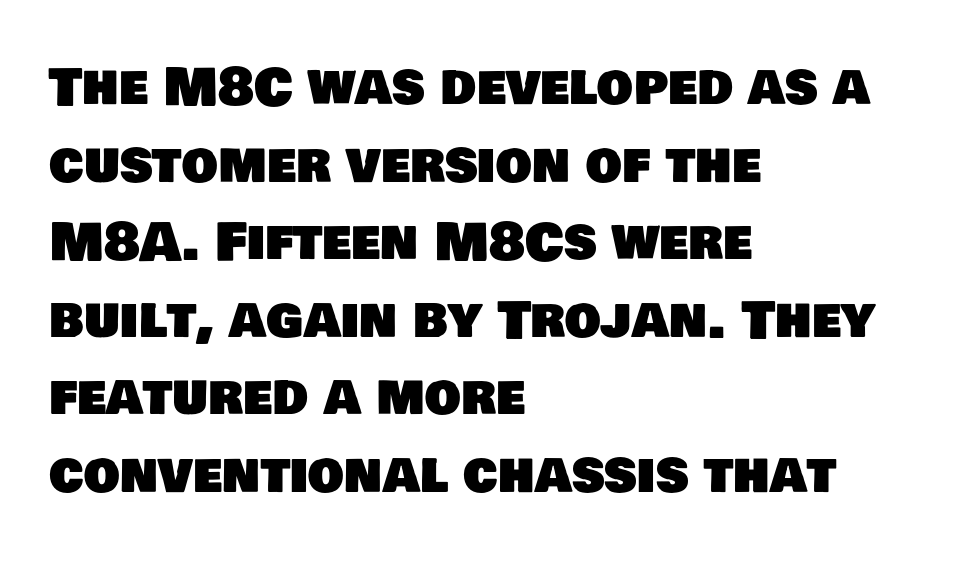
The image shows 51 px sans-serif type; set left-aligned, normal line spacing (1.52x), normal letter spacing, not underlined; low stroke contrast and a large x-height.
